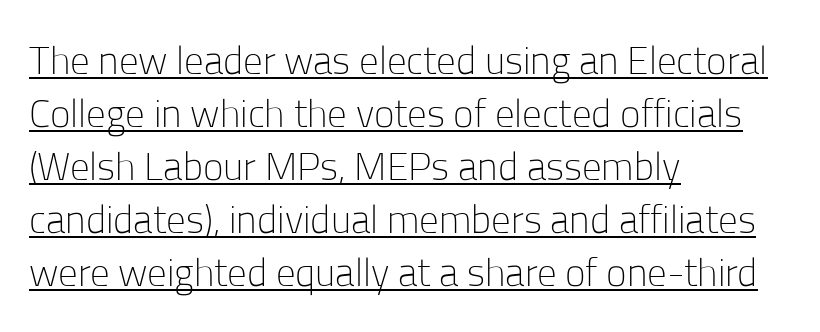
Q: Is the text bold? A: No.
Q: Is the text italic (slanted)? A: No, it is upright.
Q: Is the typeface a serif or a sans-serif typeface? A: Sans-serif.
Q: Is the text underlined? A: Yes.
Q: How is the paragraph aligned? A: Left-aligned.
Q: Is the spacing between letters normal or unusually wide? A: Normal.
Q: Is the spacing between lines tight, normal or loose? A: Normal.
Q: Width (condensed, normal, or wide)? A: Normal.
Q: Stroke contrast? A: Low.
Q: x-height? A: Medium.
Q: Monospaced? A: No.
